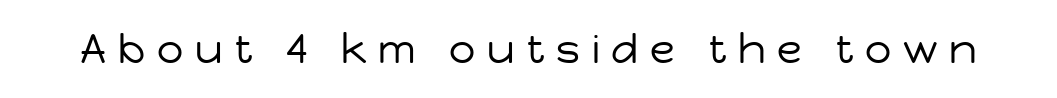
The image shows 41 px regular-weight sans-serif type, upright; set unusually wide letter spacing (+0.29 em), not underlined; low stroke contrast and a medium x-height.
